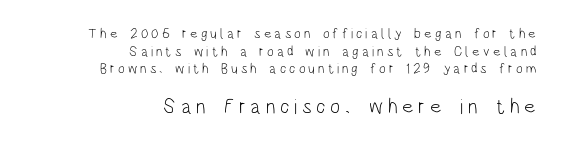
{"italic": "no", "bold": "no", "underline": "no", "align": "right", "line_spacing": "normal", "line_spacing_ratio": 1.26, "letter_spacing": "wide", "letter_spacing_em": 0.22, "larger_block": "second", "size_ratio": 1.5, "glyph_px": 21}
